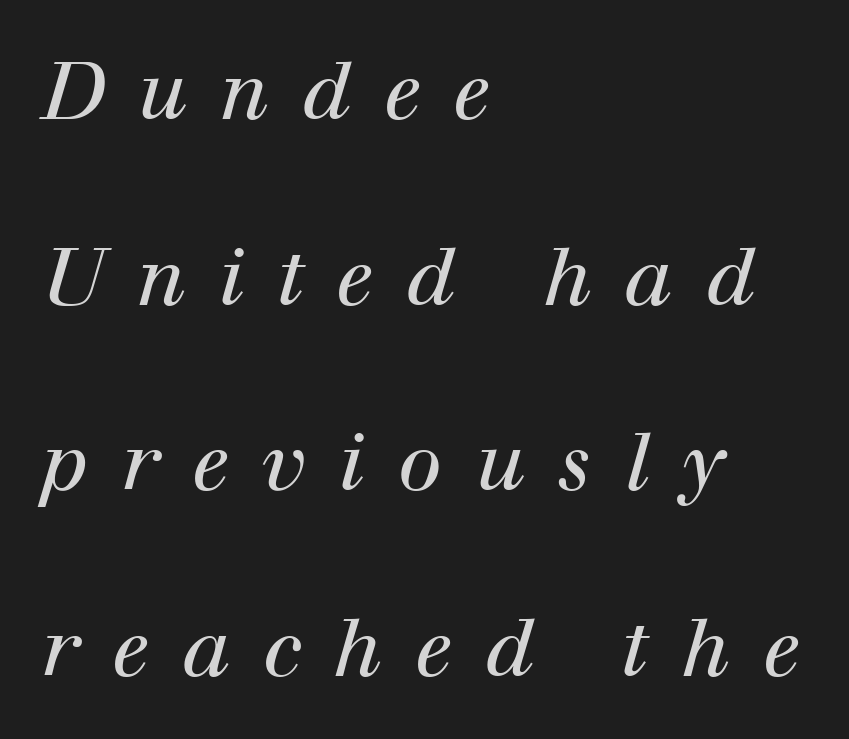
{"serif": "yes", "italic": "yes", "lean": "right", "slant_degrees": 12, "bold": "no", "weight": "regular", "width": "normal", "stroke_contrast": "high", "x_height": "medium", "monospaced": "no", "underline": "no", "align": "left", "line_spacing": "loose", "line_spacing_ratio": 2.32, "letter_spacing": "wide", "letter_spacing_em": 0.41, "glyph_px": 80}
